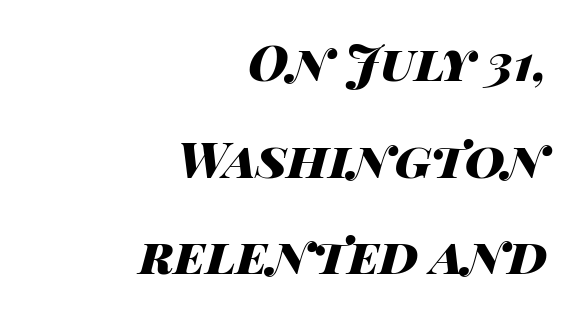
Observe the ordinary spacing: letters are neighbours, not strangers. Style check: oblique. Caption: bold face, heavy strokes. Words float on clear page, feet unadorned.
